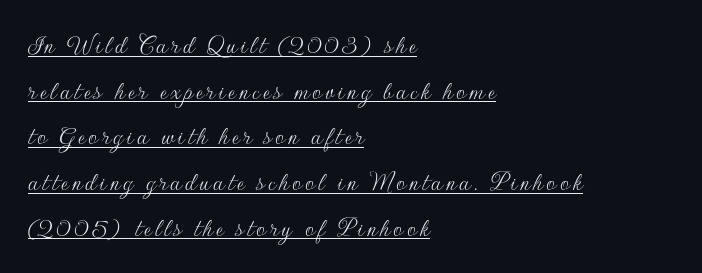
The image shows 28 px thin sans-serif type; set left-aligned, normal line spacing (1.63x), underlined; low stroke contrast and a small x-height.
